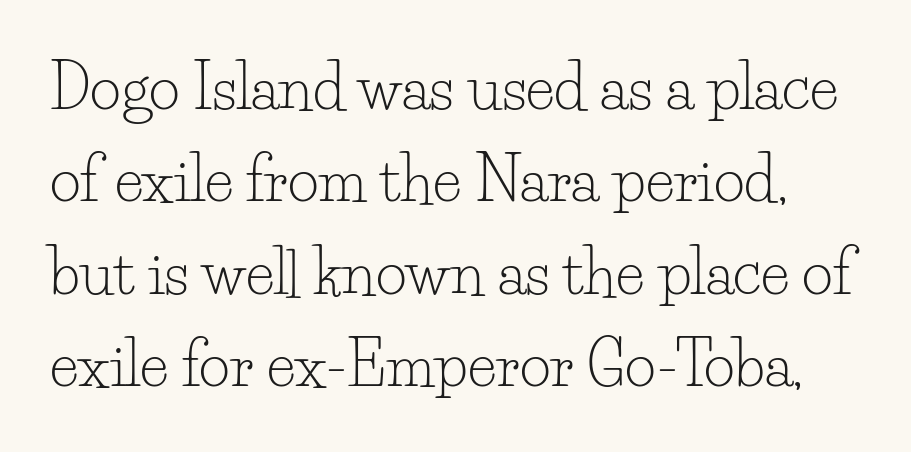
Summary of weight: not heavy and not bold. Font category for this specimen: serif. Characters remain perfectly vertical along every line. Default kerning and tracking; the words read as compact shapes. Character widths vary here, with narrow letters taking less room than wide ones. The zone under the glyphs is completely vacant.
